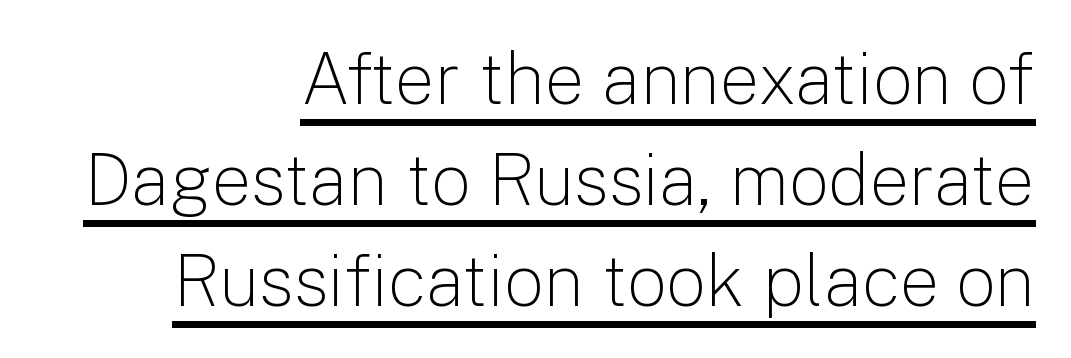
{"serif": "no", "italic": "no", "bold": "no", "weight": "light", "width": "normal", "stroke_contrast": "low", "x_height": "medium", "monospaced": "no", "underline": "yes", "align": "right", "line_spacing": "normal", "line_spacing_ratio": 1.42, "letter_spacing": "normal", "letter_spacing_em": 0.0, "glyph_px": 71}
